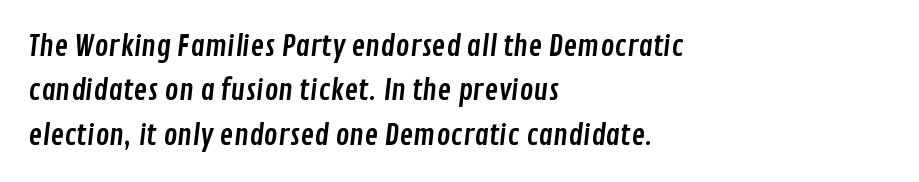
Where is the straight margin? On the left. Is this a fixed-width face? No — the glyphs have proportional, varying widths. Quick note: underline off. One glance says typical: line gaps are just what's usual. A sans-serif font was chosen for this passage. Letter spacing: default.
